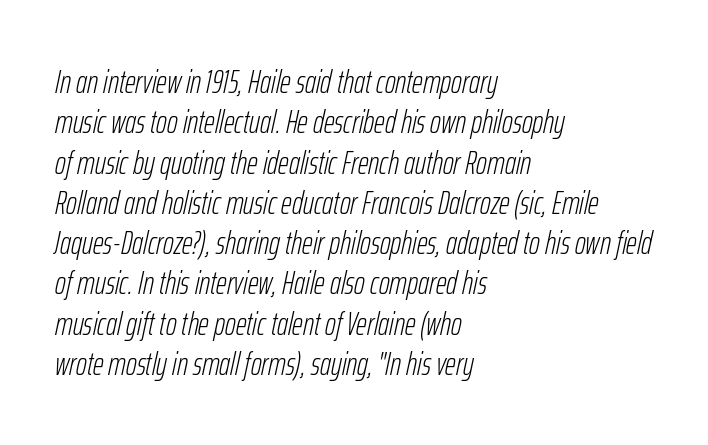
{"italic": "yes", "lean": "right", "slant_degrees": 12, "bold": "no", "weight": "light", "width": "condensed", "stroke_contrast": "low", "x_height": "medium", "monospaced": "no", "underline": "no", "align": "left", "line_spacing_ratio": 1.22, "letter_spacing": "normal", "letter_spacing_em": 0.0, "glyph_px": 33}
